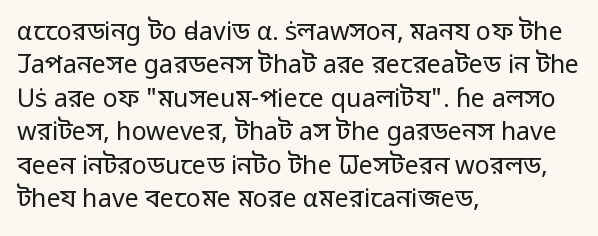
Notice how the stems are strictly vertical — no italics here. Clear beneath every line of the passage. Compared with typical paragraphs, the rows here are spaced about the same. The letters look calm and open, with moderate or lighter stems. Spacing between characters is what you'd get straight out of the box.
